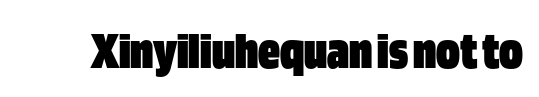
The image shows 54 px heavy, condensed sans-serif type, upright; set normal letter spacing, not underlined; low stroke contrast and a large x-height.
